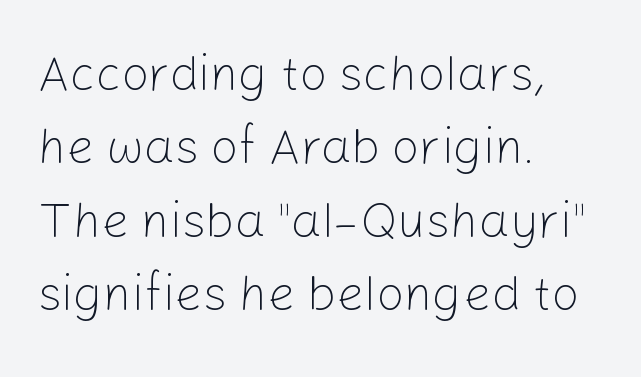
Q: Is the text bold? A: No.
Q: Is the text italic (slanted)? A: No, it is upright.
Q: Is the typeface a serif or a sans-serif typeface? A: Sans-serif.
Q: Is the text underlined? A: No.
Q: How is the paragraph aligned? A: Left-aligned.
Q: Is the spacing between letters normal or unusually wide? A: Normal.
Q: Is the spacing between lines tight, normal or loose? A: Normal.
Q: Width (condensed, normal, or wide)? A: Normal.
Q: Stroke contrast? A: Low.
Q: x-height? A: Medium.
Q: Monospaced? A: No.
